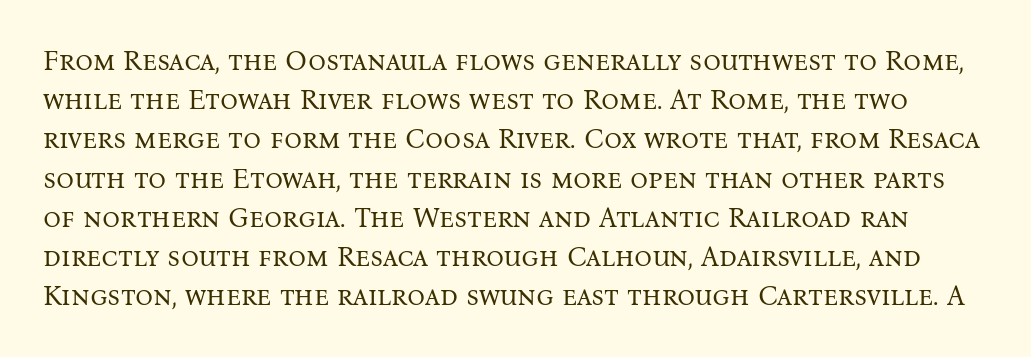
The image shows 28 px regular-weight serif type, upright; set normal line spacing (1.4x), normal letter spacing, not underlined; medium stroke contrast and a medium x-height.
